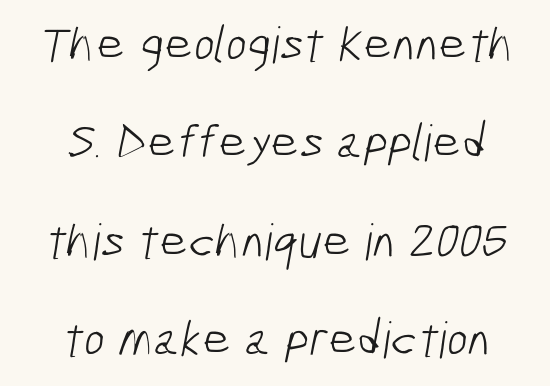
The image shows 50 px light, condensed sans-serif type; set centered, loose line spacing (1.97x), normal letter spacing, not underlined; low stroke contrast and a medium x-height.
